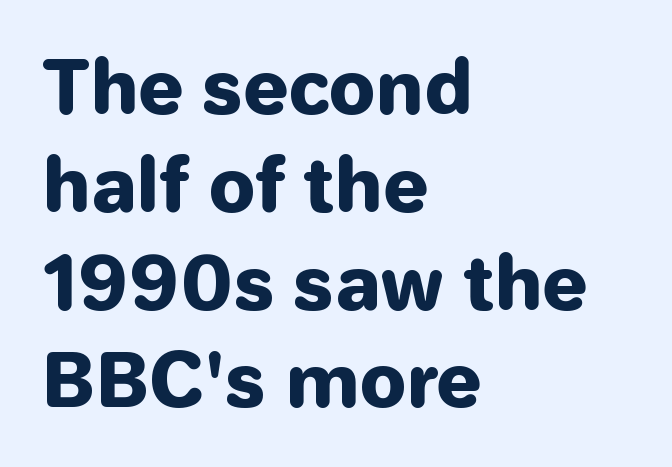
Thick stems and heavy bowls — unmistakably bold. The letters sit at their default tracking, neither squeezed nor spread. This rendering features lettering with no underline. Are there feet on the stems? There aren't — it's a sans.
